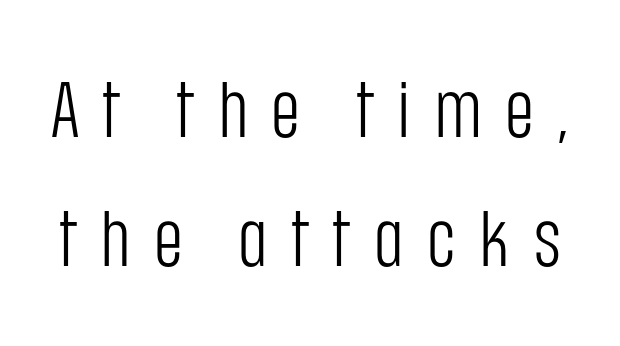
Heaviness? Minimal to ordinary, like unemphasized prose. The tracking jumps out immediately: characters are airy and widely separated. Do the characters align in a grid? No, the font is proportional. The line-height multiplier appears to be the usual default. The baseline area is clear.
